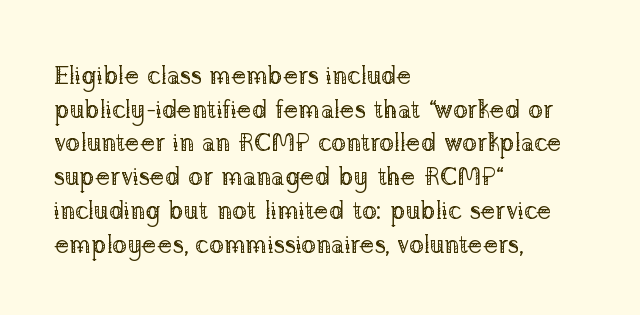
The image shows 25 px text type, upright; set left-aligned, normal line spacing (1.35x), normal letter spacing, not underlined.
